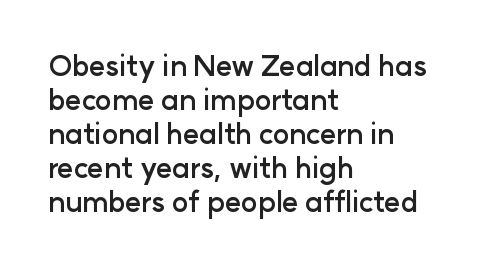
The image shows 28 px semibold sans-serif type, upright; set left-aligned, line spacing 1.21x, normal letter spacing, not underlined; low stroke contrast and a medium x-height.
